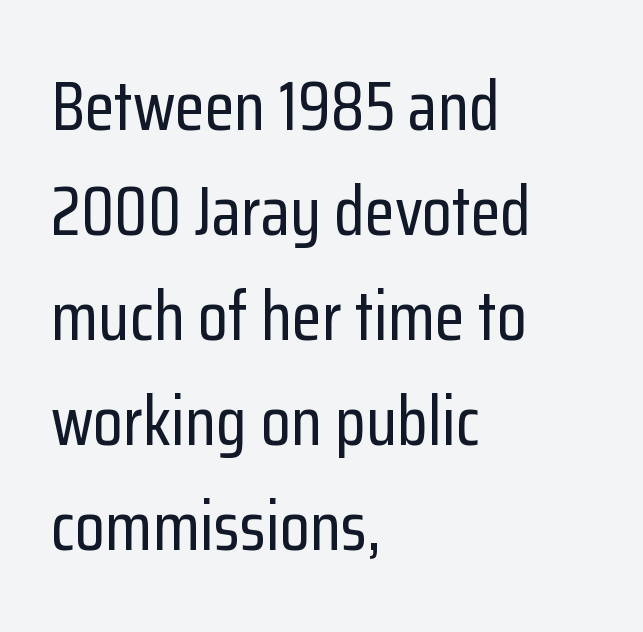
Q: Is the text italic (slanted)? A: No, it is upright.
Q: Is the typeface a serif or a sans-serif typeface? A: Sans-serif.
Q: Is the text underlined? A: No.
Q: How is the paragraph aligned? A: Left-aligned.
Q: Is the spacing between letters normal or unusually wide? A: Normal.
Q: Is the spacing between lines tight, normal or loose? A: Normal.
Q: Width (condensed, normal, or wide)? A: Condensed.
Q: Stroke contrast? A: Low.
Q: x-height? A: Medium.
Q: Monospaced? A: No.
